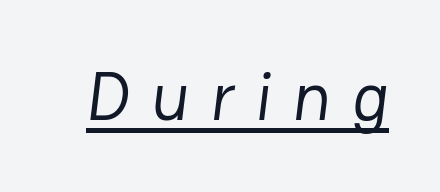
{"serif": "no", "bold": "no", "weight": "regular", "width": "normal", "stroke_contrast": "low", "x_height": "medium", "monospaced": "no", "underline": "yes", "letter_spacing": "wide", "letter_spacing_em": 0.31, "glyph_px": 68}
